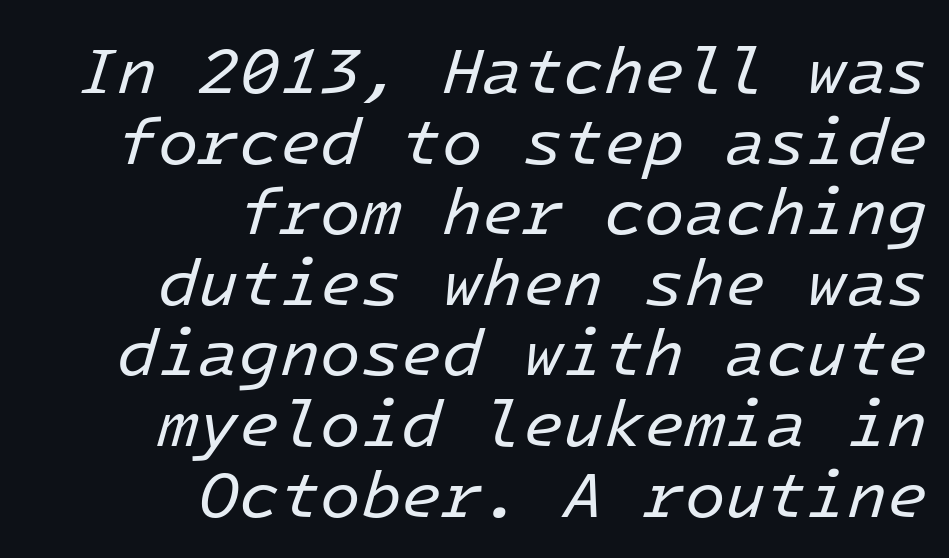
The image shows 66 px regular-weight type, italic (leaning right), monospaced; set right-aligned, tight line spacing (1.07x), normal letter spacing, not underlined; low stroke contrast and a medium x-height.
